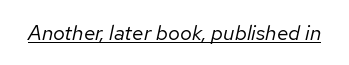
{"italic": "yes", "lean": "right", "slant_degrees": 12, "bold": "no", "underline": "yes", "letter_spacing": "normal", "letter_spacing_em": 0.0, "glyph_px": 21}
